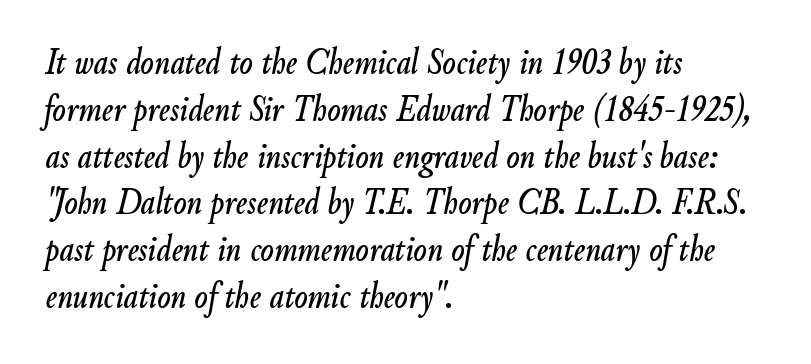
The image shows 39 px condensed type, italic (leaning right); set left-aligned, line spacing 1.2x, normal letter spacing, not underlined; low stroke contrast and a small x-height.
